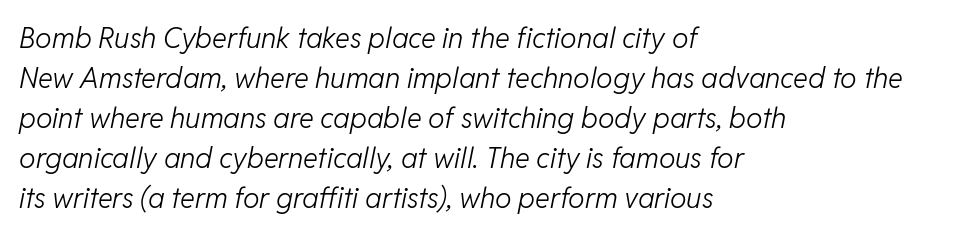
Q: Is the text bold? A: No.
Q: Is the text italic (slanted)? A: Yes, it leans right by about 11 degrees.
Q: Is the text underlined? A: No.
Q: How is the paragraph aligned? A: Left-aligned.
Q: Is the spacing between letters normal or unusually wide? A: Normal.
Q: Is the spacing between lines tight, normal or loose? A: Normal.
Q: Width (condensed, normal, or wide)? A: Normal.
Q: Stroke contrast? A: Low.
Q: x-height? A: Medium.
Q: Monospaced? A: No.
